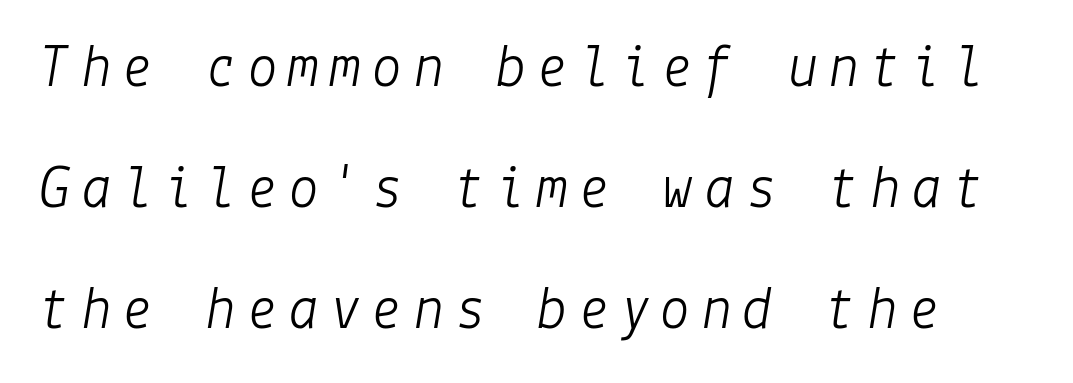
{"italic": "yes", "lean": "right", "slant_degrees": 9, "bold": "no", "weight": "light", "width": "normal", "stroke_contrast": "low", "x_height": "medium", "underline": "no", "line_spacing": "loose", "line_spacing_ratio": 1.95, "glyph_px": 62}
